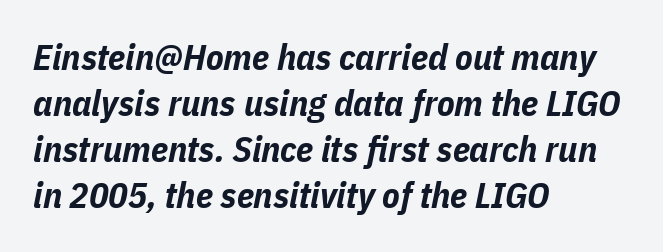
Q: Is the text bold? A: Yes.
Q: Is the text italic (slanted)? A: Yes, it leans right by about 11 degrees.
Q: Is the text underlined? A: No.
Q: How is the paragraph aligned? A: Left-aligned.
Q: Is the spacing between letters normal or unusually wide? A: Normal.
Q: Is the spacing between lines tight, normal or loose? A: Normal.
Q: Width (condensed, normal, or wide)? A: Condensed.
Q: Stroke contrast? A: Low.
Q: x-height? A: Medium.
Q: Monospaced? A: No.
